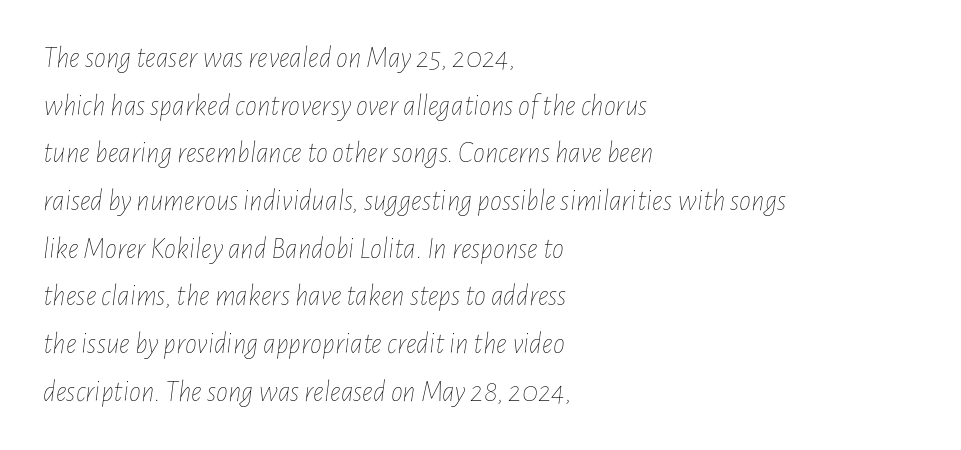
The image shows 30 px thin, condensed type, italic (leaning right); set left-aligned, normal line spacing (1.59x), normal letter spacing, not underlined; low stroke contrast and a medium x-height.
